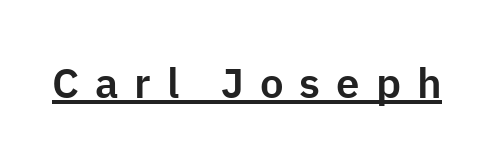
{"serif": "no", "italic": "no", "width": "normal", "stroke_contrast": "low", "x_height": "medium", "monospaced": "no", "underline": "yes", "letter_spacing": "wide", "letter_spacing_em": 0.38, "glyph_px": 42}
